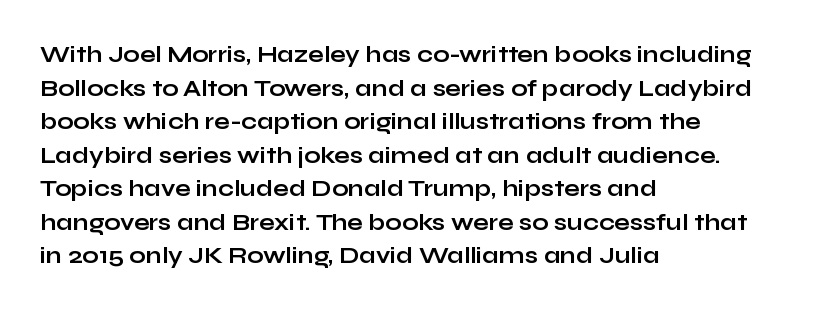
Q: Is the text bold? A: Yes.
Q: Is the text italic (slanted)? A: No, it is upright.
Q: Is the text underlined? A: No.
Q: How is the paragraph aligned? A: Left-aligned.
Q: Is the spacing between letters normal or unusually wide? A: Normal.
Q: Is the spacing between lines tight, normal or loose? A: Normal.
